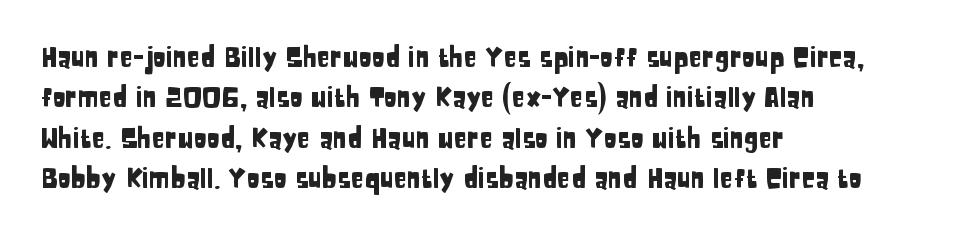
The image shows 27 px text type, upright; set left-aligned, normal line spacing (1.5x), normal letter spacing, not underlined.
